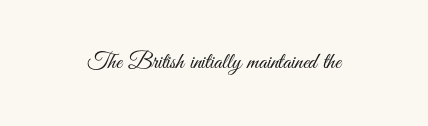
{"bold": "no", "underline": "no", "letter_spacing": "normal", "letter_spacing_em": 0.0, "glyph_px": 23}
